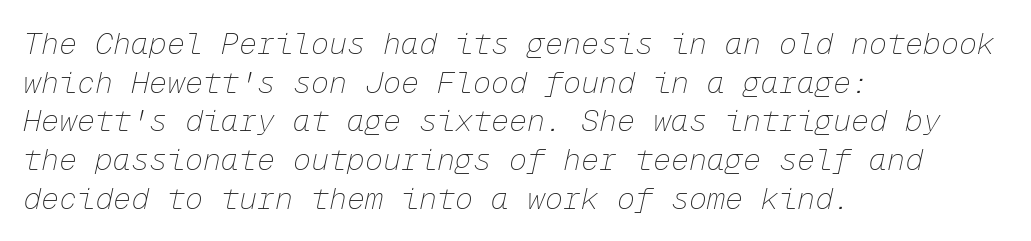
Q: Is the text bold? A: No.
Q: Is the text italic (slanted)? A: Yes, it leans right by about 12 degrees.
Q: Is the text underlined? A: No.
Q: How is the paragraph aligned? A: Left-aligned.
Q: Is the spacing between letters normal or unusually wide? A: Normal.
Q: Is the spacing between lines tight, normal or loose? A: Normal.
Q: Width (condensed, normal, or wide)? A: Normal.
Q: Stroke contrast? A: Low.
Q: x-height? A: Medium.
Q: Monospaced? A: Yes.
